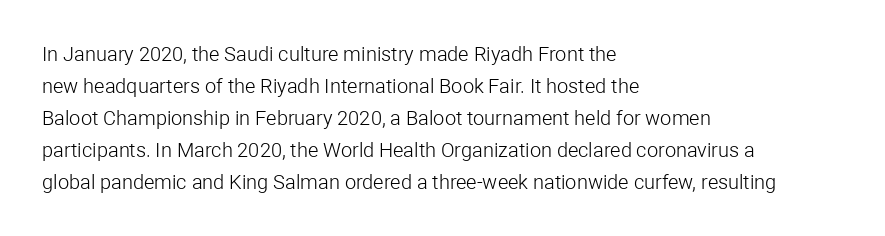
Q: Is the text bold? A: No.
Q: Is the text italic (slanted)? A: No, it is upright.
Q: Is the text underlined? A: No.
Q: How is the paragraph aligned? A: Left-aligned.
Q: Is the spacing between letters normal or unusually wide? A: Normal.
Q: Is the spacing between lines tight, normal or loose? A: Normal.
